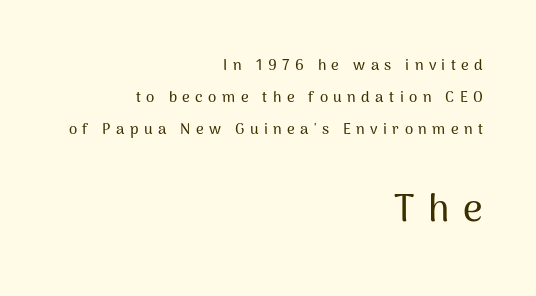
These lines are rendered in a variable-pitch font. Just letters on the line, the space beneath them empty. The second block has been scaled up relative to the first. This rendering uses right alignment, leaving the left contour irregular.
